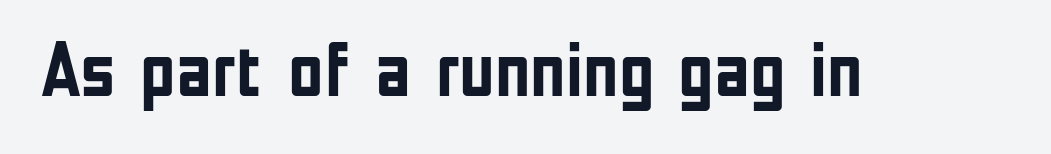
{"serif": "no", "italic": "no", "bold": "yes", "weight": "semibold", "width": "condensed", "stroke_contrast": "low", "x_height": "medium", "monospaced": "no", "underline": "no", "letter_spacing": "normal", "letter_spacing_em": 0.0, "glyph_px": 77}
